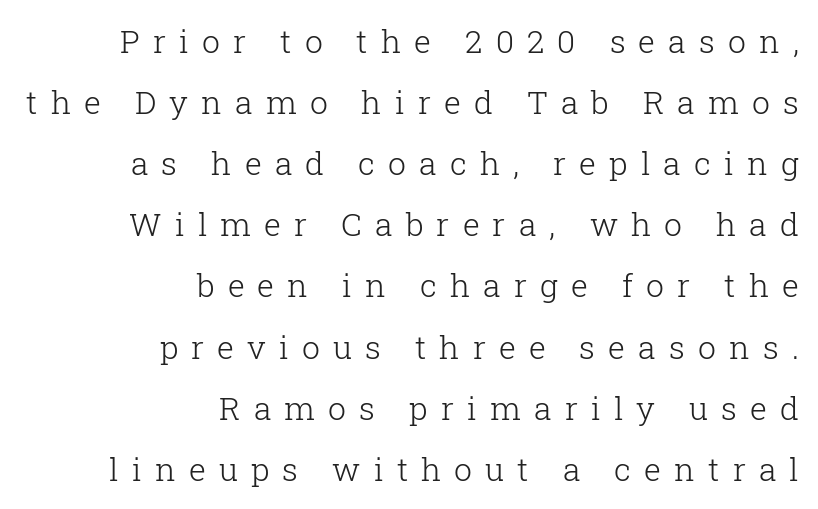
Is the type heavy? It reads as light-to-regular instead. The glyphs in this specimen are seriffed. The axis of the letterforms is exactly vertical. The paragraph shown leans on its right margin.
